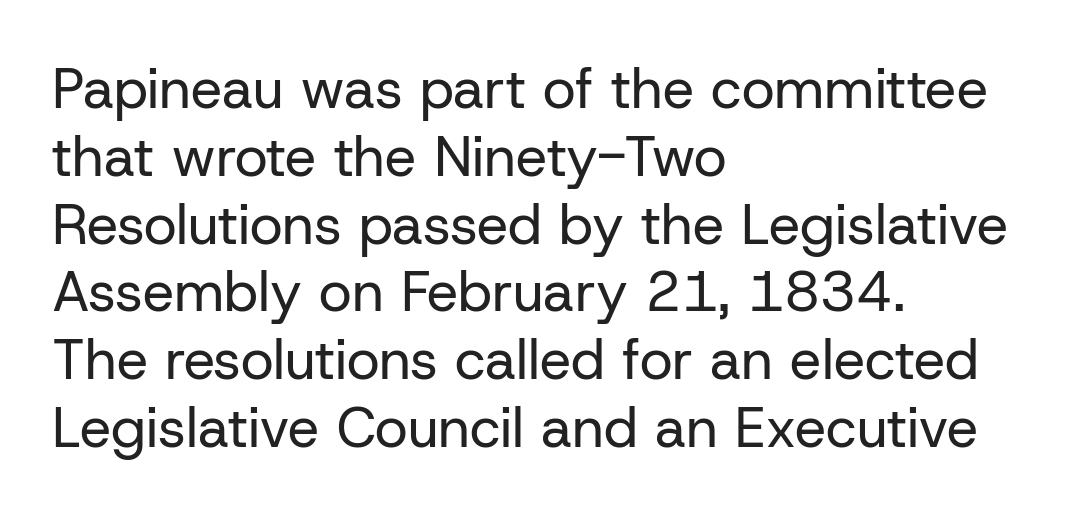
The letters carry no serifs — their stems end cleanly without finishing strokes. Letters rest on an invisible, unmarked baseline. A student would call this left alignment; a typographer would say flush left, rag right. Think standard paragraph weight, or any step lighter than that.
